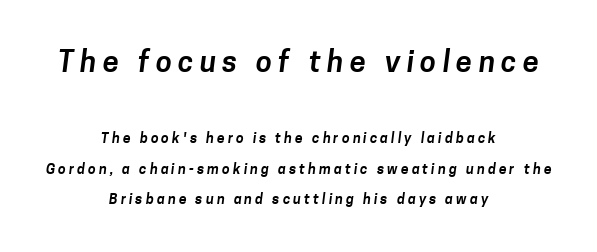
{"serif": "no", "width": "normal", "stroke_contrast": "low", "x_height": "medium", "monospaced": "no", "underline": "no", "align": "center", "line_spacing": "loose", "line_spacing_ratio": 2.18, "letter_spacing": "wide", "letter_spacing_em": 0.22, "larger_block": "first", "size_ratio": 2.07, "glyph_px": 29}
